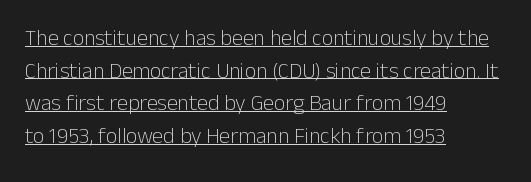
Q: Is the text bold? A: No.
Q: Is the text italic (slanted)? A: No, it is upright.
Q: Is the text underlined? A: Yes.
Q: How is the paragraph aligned? A: Left-aligned.
Q: Is the spacing between letters normal or unusually wide? A: Normal.
Q: Is the spacing between lines tight, normal or loose? A: Normal.
